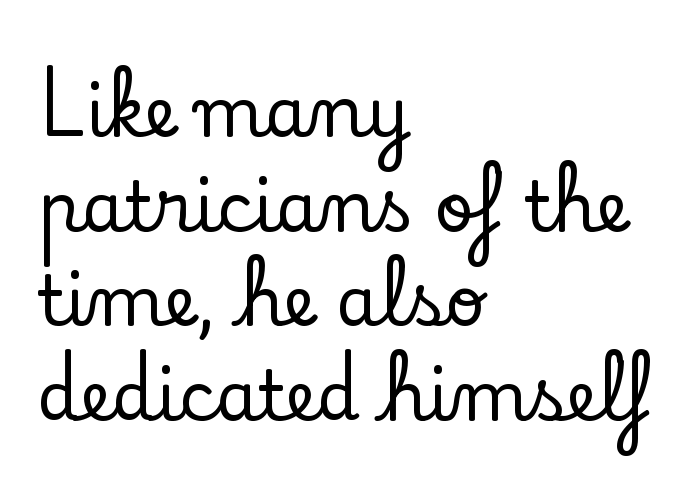
The image shows 69 px text type, upright; set left-aligned, normal line spacing (1.37x), normal letter spacing, not underlined; low stroke contrast and a small x-height.
